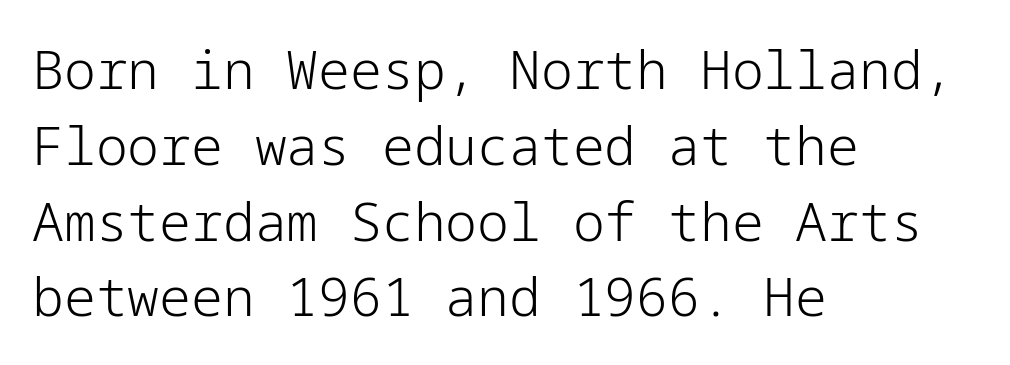
{"serif": "no", "italic": "no", "bold": "no", "weight": "light", "width": "normal", "stroke_contrast": "low", "x_height": "medium", "underline": "no", "align": "left", "line_spacing": "normal", "line_spacing_ratio": 1.43, "letter_spacing": "normal", "letter_spacing_em": 0.0, "glyph_px": 53}
